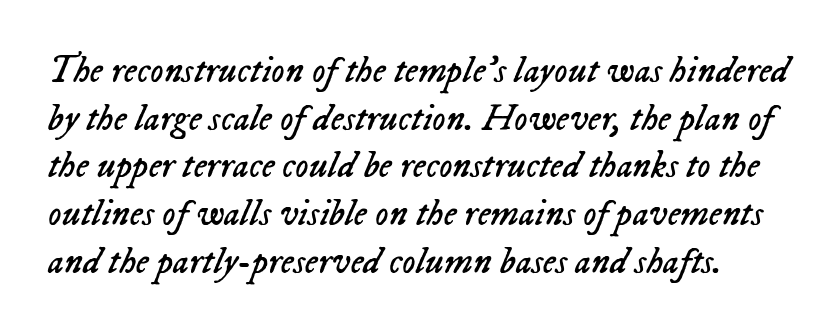
{"italic": "yes", "lean": "right", "slant_degrees": 23, "bold": "no", "weight": "regular", "width": "normal", "stroke_contrast": "low", "x_height": "medium", "monospaced": "no", "underline": "no", "line_spacing": "normal", "line_spacing_ratio": 1.29, "letter_spacing": "normal", "letter_spacing_em": 0.0, "glyph_px": 37}
